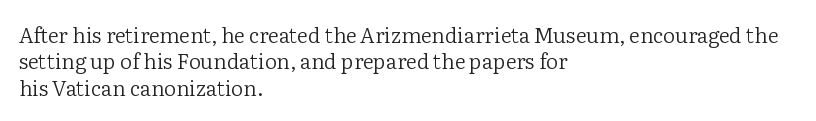
{"italic": "no", "bold": "no", "underline": "no", "align": "left", "line_spacing": "normal", "line_spacing_ratio": 1.26, "letter_spacing": "normal", "letter_spacing_em": 0.0, "glyph_px": 21}
